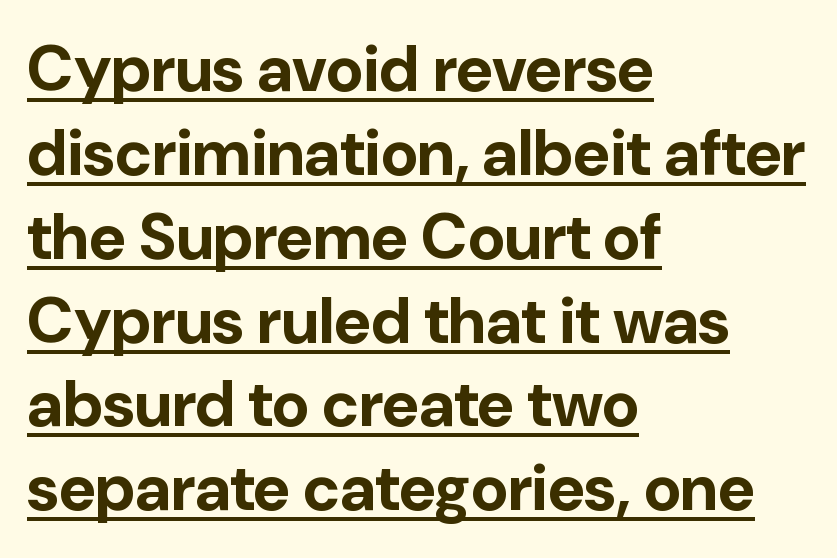
Q: Is the text bold? A: Yes.
Q: Is the text italic (slanted)? A: No, it is upright.
Q: Is the typeface a serif or a sans-serif typeface? A: Sans-serif.
Q: Is the text underlined? A: Yes.
Q: How is the paragraph aligned? A: Left-aligned.
Q: Is the spacing between letters normal or unusually wide? A: Normal.
Q: Is the spacing between lines tight, normal or loose? A: Normal.
Q: Width (condensed, normal, or wide)? A: Normal.
Q: Stroke contrast? A: Low.
Q: x-height? A: Medium.
Q: Monospaced? A: No.
